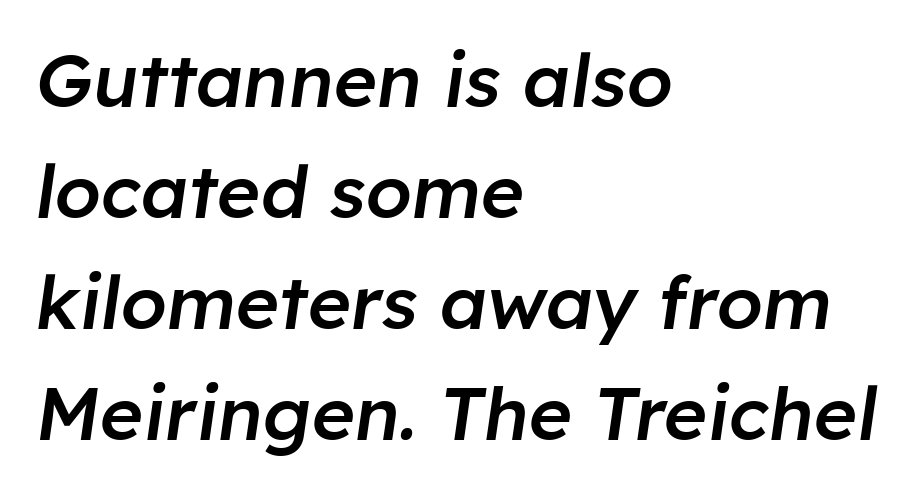
The passage shown has conventional tracking throughout. The face used here is proportionally spaced, like ordinary book or web type. Is the type bold? Partly — it's a semibold, heavier than regular but not fully bold. The rendering applies a slant to the glyphs.
